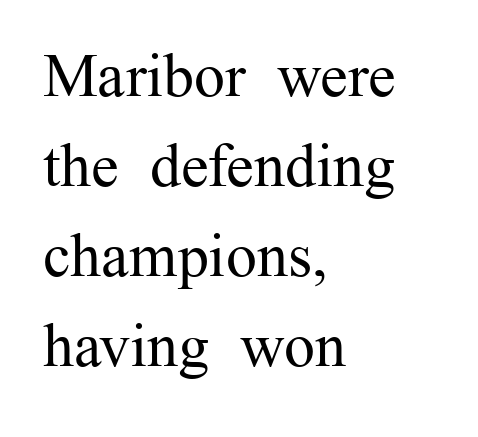
Q: Is the text bold? A: No.
Q: Is the text italic (slanted)? A: No, it is upright.
Q: Is the typeface a serif or a sans-serif typeface? A: Serif.
Q: Is the text underlined? A: No.
Q: How is the paragraph aligned? A: Left-aligned.
Q: Is the spacing between letters normal or unusually wide? A: Normal.
Q: Is the spacing between lines tight, normal or loose? A: Normal.
Q: Width (condensed, normal, or wide)? A: Normal.
Q: Stroke contrast? A: Medium.
Q: x-height? A: Medium.
Q: Monospaced? A: No.
